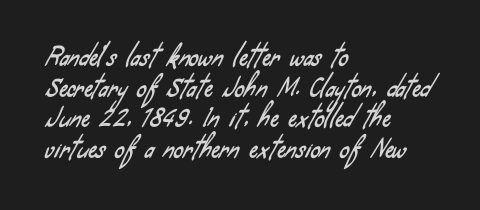
Each row of text sits above clean, open space. Here the glyphs are tracked normally, forming tight word shapes. Rows of type keep a routine distance in the vertical direction. Horizontally, the lines are justified to the leading edge only.
